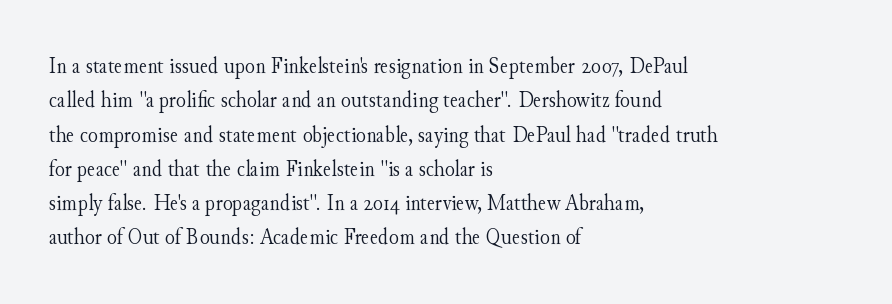
Q: Is the text bold? A: No.
Q: Is the text italic (slanted)? A: No, it is upright.
Q: Is the text underlined? A: No.
Q: How is the paragraph aligned? A: Left-aligned.
Q: Is the spacing between letters normal or unusually wide? A: Normal.
Q: Is the spacing between lines tight, normal or loose? A: Normal.
